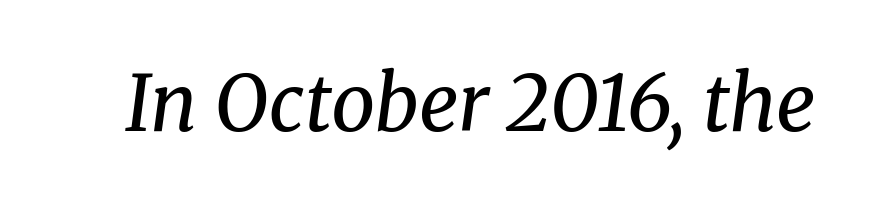
Type style note: has serifs. The passage shown is not bold in any degree. Does the lettering tilt? It does — this is italic. In terms of letterspacing, this is plain default setting. Think of a printed novel: that variable character pitch is what you see here. Descender tails drop into unmarked territory.
